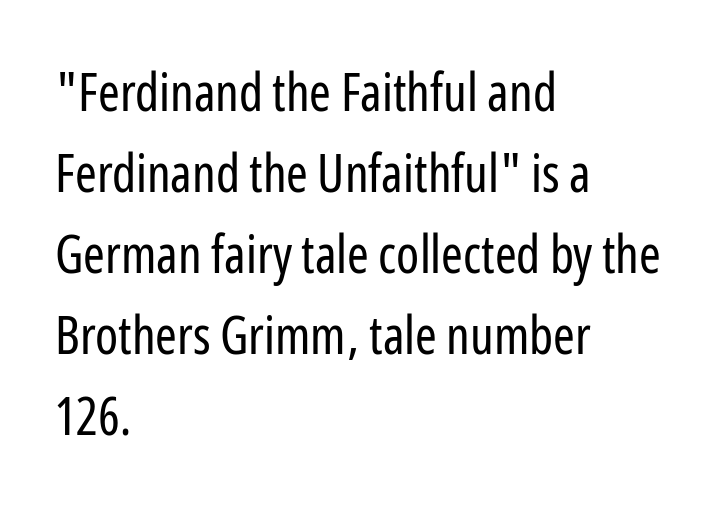
{"serif": "no", "italic": "no", "bold": "no", "weight": "regular", "width": "condensed", "stroke_contrast": "low", "x_height": "medium", "monospaced": "no", "underline": "no", "align": "left", "line_spacing": "normal", "line_spacing_ratio": 1.56, "letter_spacing": "normal", "letter_spacing_em": 0.0, "glyph_px": 52}
